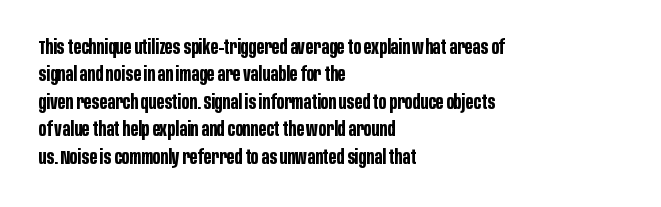
Here the glyphs are tracked normally, forming tight word shapes. The lettering stays uniformly vertical, giving the passage a roman look. The strokes are fattened all the way to bold. This sample keeps an unexceptional amount of space between lines. Underline: absent.
